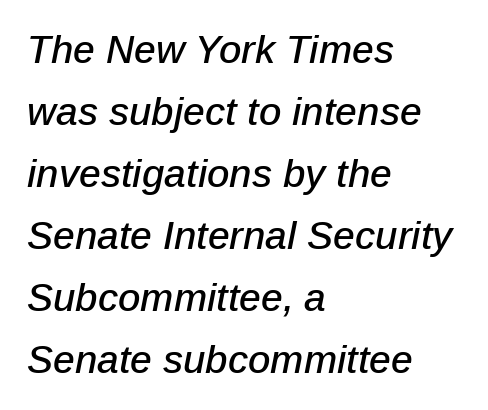
The image shows 39 px text type, italic (leaning right); set left-aligned, normal line spacing (1.59x), normal letter spacing, not underlined; low stroke contrast and a medium x-height.
